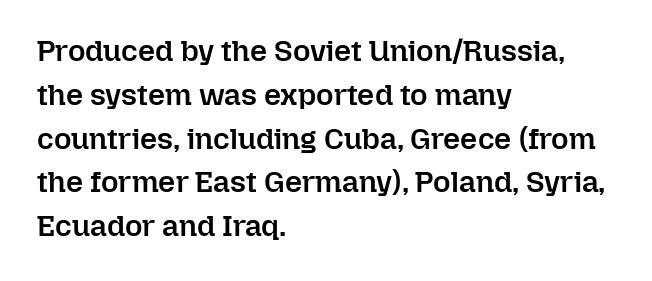
Q: Is the text bold? A: Semi-bold.
Q: Is the text italic (slanted)? A: No, it is upright.
Q: Is the text underlined? A: No.
Q: How is the paragraph aligned? A: Left-aligned.
Q: Is the spacing between letters normal or unusually wide? A: Normal.
Q: Is the spacing between lines tight, normal or loose? A: Normal.
Q: Width (condensed, normal, or wide)? A: Normal.
Q: Stroke contrast? A: Low.
Q: x-height? A: Medium.
Q: Monospaced? A: No.
